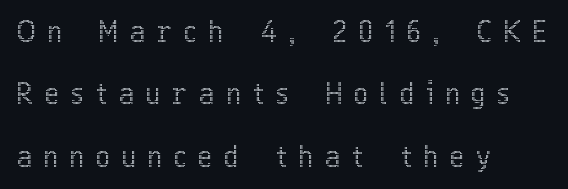
{"italic": "no", "width": "condensed", "x_height": "medium", "monospaced": "no", "underline": "no", "align": "left", "line_spacing": "loose", "line_spacing_ratio": 2.15, "letter_spacing": "wide", "letter_spacing_em": 0.43, "glyph_px": 29}
